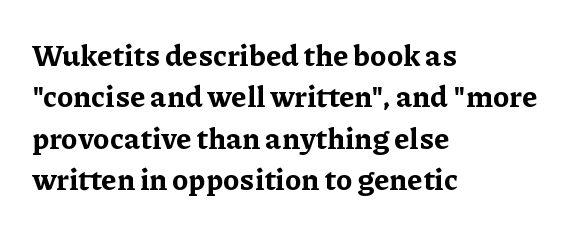
Q: Is the text bold? A: Yes.
Q: Is the text italic (slanted)? A: No, it is upright.
Q: Is the typeface a serif or a sans-serif typeface? A: Serif.
Q: Is the text underlined? A: No.
Q: How is the paragraph aligned? A: Left-aligned.
Q: Is the spacing between letters normal or unusually wide? A: Normal.
Q: Is the spacing between lines tight, normal or loose? A: Normal.
Q: Width (condensed, normal, or wide)? A: Normal.
Q: Stroke contrast? A: Low.
Q: x-height? A: Medium.
Q: Monospaced? A: No.
